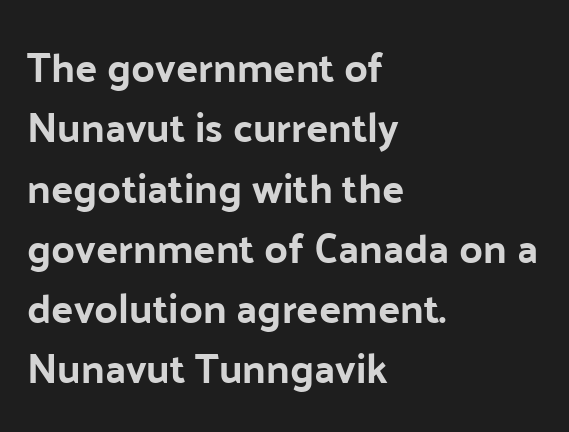
The image shows 41 px bold sans-serif type, upright; set left-aligned, normal line spacing (1.47x), normal letter spacing, not underlined; low stroke contrast and a medium x-height.
